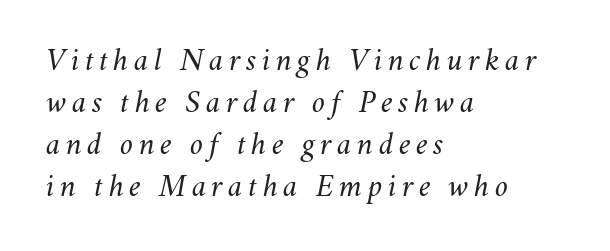
The image shows 32 px regular-weight type, italic (leaning right); set left-aligned, normal line spacing (1.31x), not underlined; medium stroke contrast and a small x-height.
